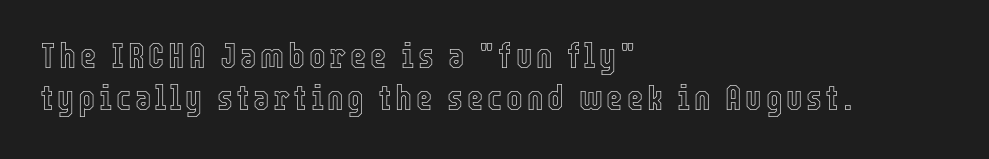
Tall strokes in this sample are plumb rather than angled. You could not count columns in this text — the font is proportionally spaced. Compared with a centered layout, this one pins lines to the left instead. The words here are not underlined.
